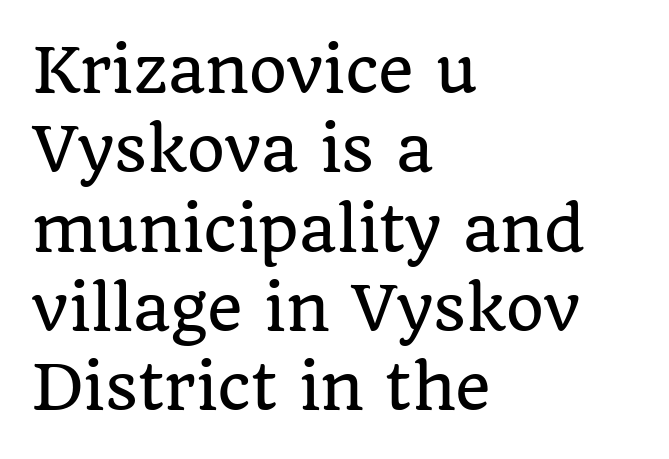
Is there any slant? The stems are plumb. A typesetter would call this proportional, since set widths differ per character. Descenders are the only things crossing below the line. The ragged edge is on the right, which tells us the setting is flush left. You can tell from the footed stems that serif type was used. The tracking reads as untouched default to a designer's eye.
